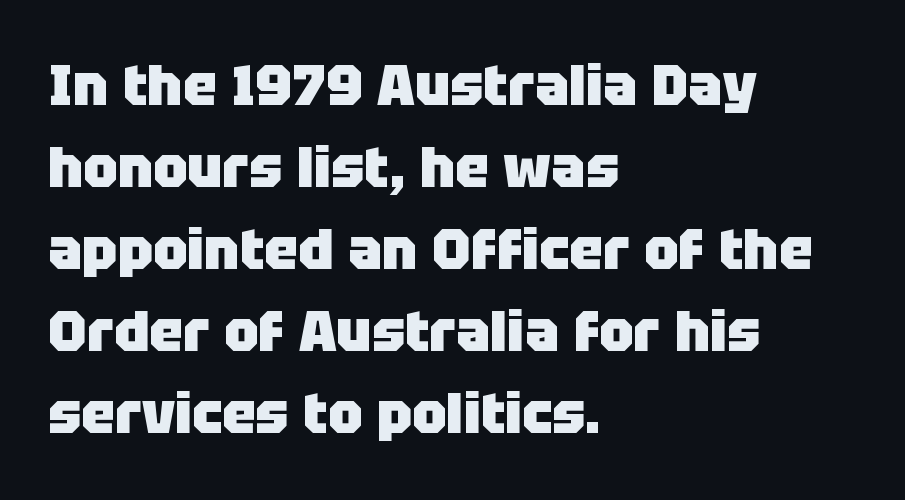
Q: Is the text bold? A: Yes.
Q: Is the text italic (slanted)? A: No, it is upright.
Q: Is the typeface a serif or a sans-serif typeface? A: Sans-serif.
Q: Is the text underlined? A: No.
Q: How is the paragraph aligned? A: Left-aligned.
Q: Is the spacing between letters normal or unusually wide? A: Normal.
Q: Is the spacing between lines tight, normal or loose? A: Normal.
Q: Width (condensed, normal, or wide)? A: Normal.
Q: Stroke contrast? A: Low.
Q: x-height? A: Large.
Q: Monospaced? A: No.
